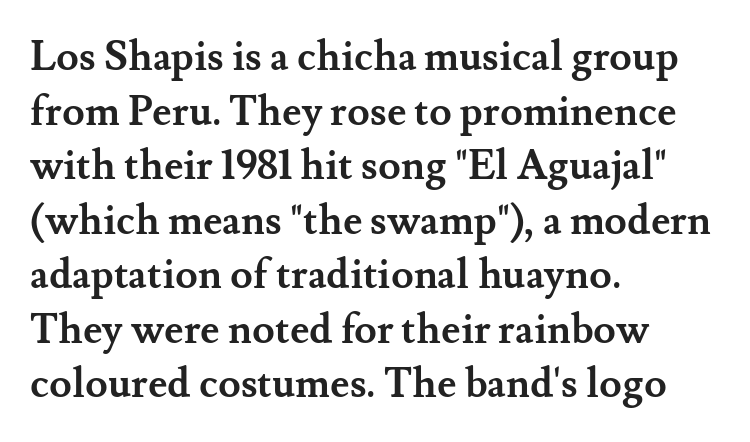
{"serif": "yes", "italic": "no", "bold": "yes", "weight": "semibold", "width": "normal", "stroke_contrast": "medium", "x_height": "small", "monospaced": "no", "underline": "no", "align": "left", "line_spacing": "normal", "line_spacing_ratio": 1.33, "letter_spacing": "normal", "letter_spacing_em": 0.0, "glyph_px": 41}
